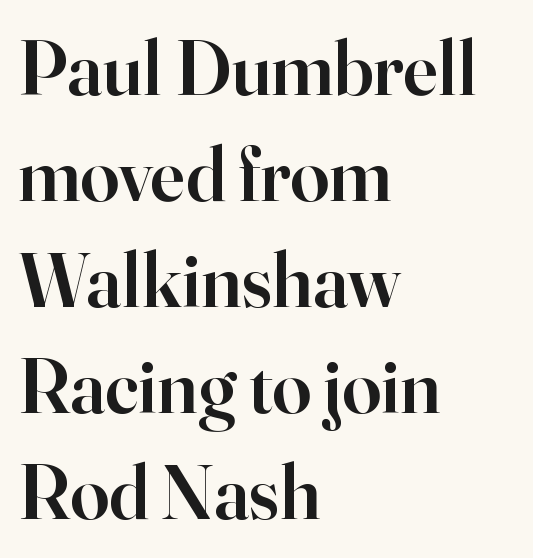
The image shows 78 px semibold serif type, upright; set left-aligned, normal line spacing (1.36x), normal letter spacing, not underlined; high stroke contrast and a small x-height.
